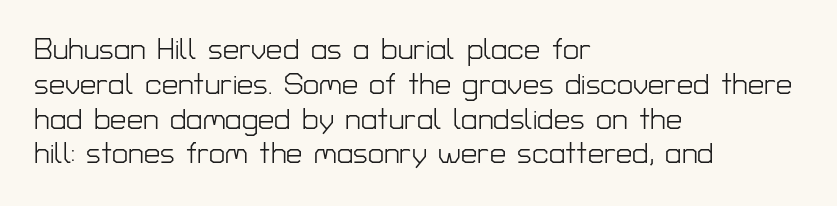
The image shows 29 px light sans-serif type, upright; set left-aligned, line spacing 1.2x, normal letter spacing, not underlined; low stroke contrast and a medium x-height.
